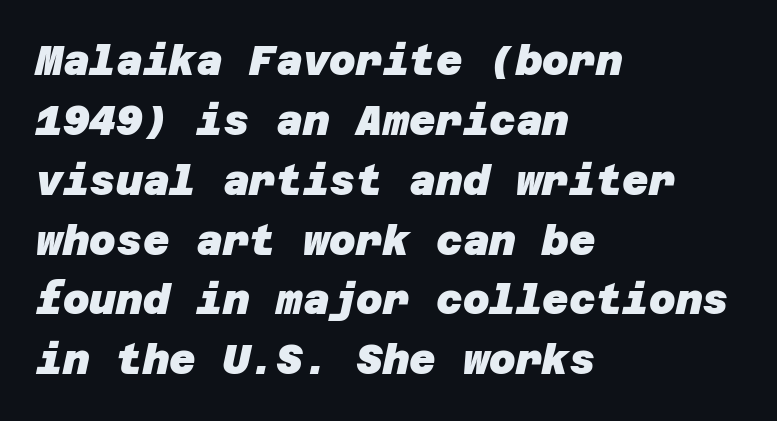
The image shows 41 px heavy sans-serif type; set left-aligned, normal line spacing (1.46x), normal letter spacing, not underlined; low stroke contrast and a large x-height.
